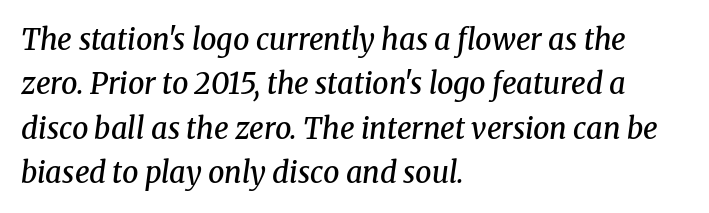
Leftover space on each line is placed entirely after the last word. The passage shown leans; its letterforms are oblique. On the weight axis this lands at semibold, roughly 600. Lines of text with bare space underneath. Each letter keeps its own natural width here, so spacing adapts to shape. Here the glyphs are tracked normally, forming tight word shapes.
